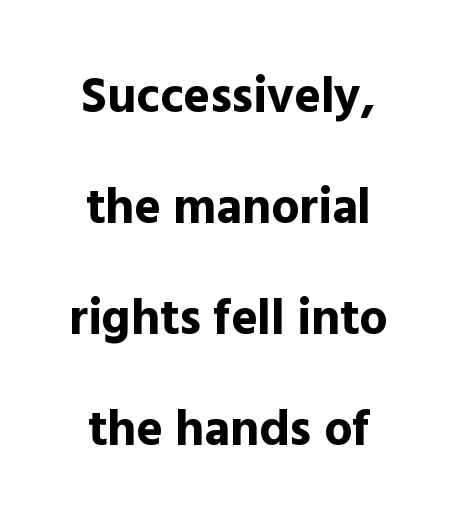
The image shows 50 px bold sans-serif type, upright; set centered, loose line spacing (2.22x), normal letter spacing, not underlined; a medium x-height.
